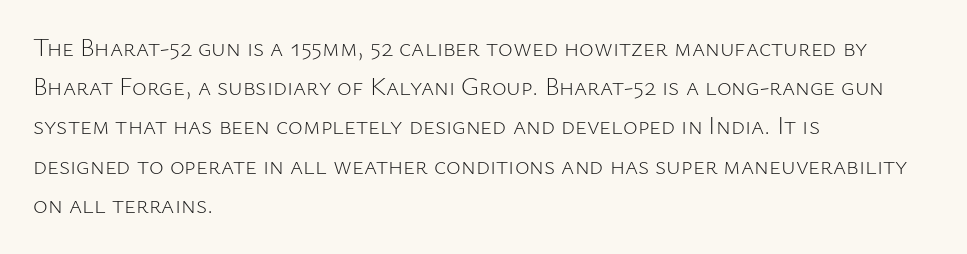
The image shows 25 px text type, upright; set left-aligned, normal line spacing (1.57x), normal letter spacing, not underlined.
